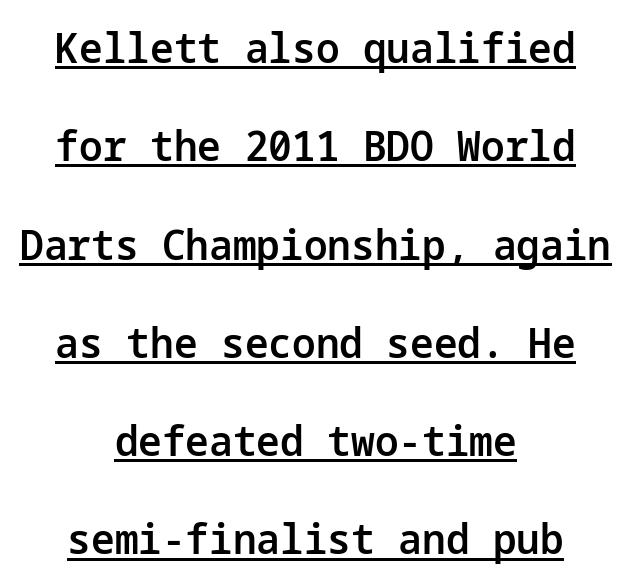
Q: Is the text bold? A: Semi-bold.
Q: Is the text italic (slanted)? A: No, it is upright.
Q: Is the typeface a serif or a sans-serif typeface? A: Sans-serif.
Q: Is the text underlined? A: Yes.
Q: How is the paragraph aligned? A: Centered.
Q: Is the spacing between letters normal or unusually wide? A: Normal.
Q: Is the spacing between lines tight, normal or loose? A: Loose.
Q: Width (condensed, normal, or wide)? A: Normal.
Q: Stroke contrast? A: Low.
Q: x-height? A: Medium.
